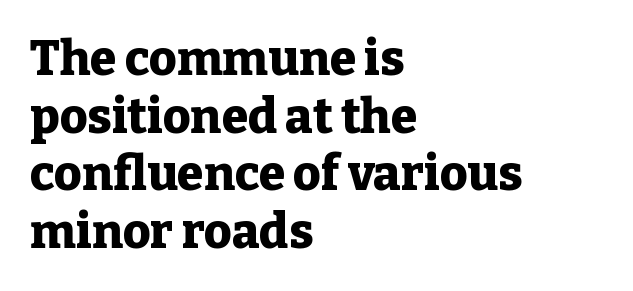
Q: Is the text bold? A: Yes.
Q: Is the text italic (slanted)? A: No, it is upright.
Q: Is the typeface a serif or a sans-serif typeface? A: Serif.
Q: Is the text underlined? A: No.
Q: How is the paragraph aligned? A: Left-aligned.
Q: Is the spacing between letters normal or unusually wide? A: Normal.
Q: Width (condensed, normal, or wide)? A: Normal.
Q: Stroke contrast? A: Low.
Q: x-height? A: Medium.
Q: Monospaced? A: No.
